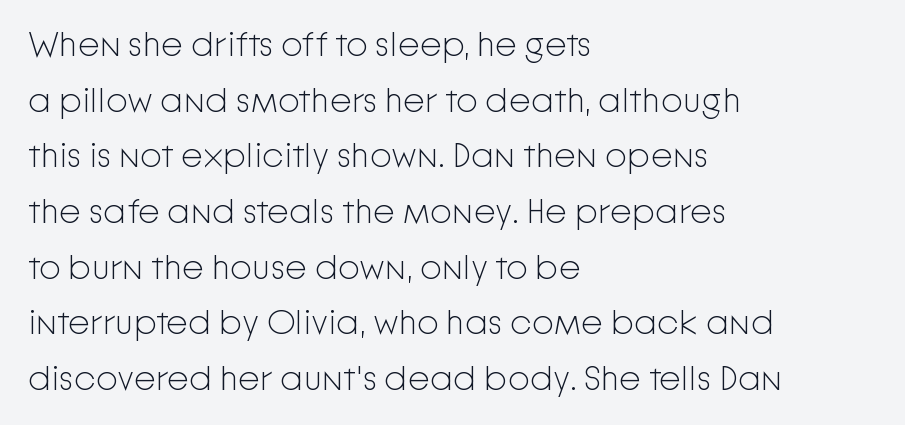
{"serif": "no", "italic": "no", "bold": "no", "weight": "light", "width": "normal", "stroke_contrast": "low", "x_height": "medium", "monospaced": "no", "underline": "no", "align": "left", "line_spacing": "normal", "line_spacing_ratio": 1.59, "letter_spacing": "normal", "letter_spacing_em": 0.0, "glyph_px": 35}
